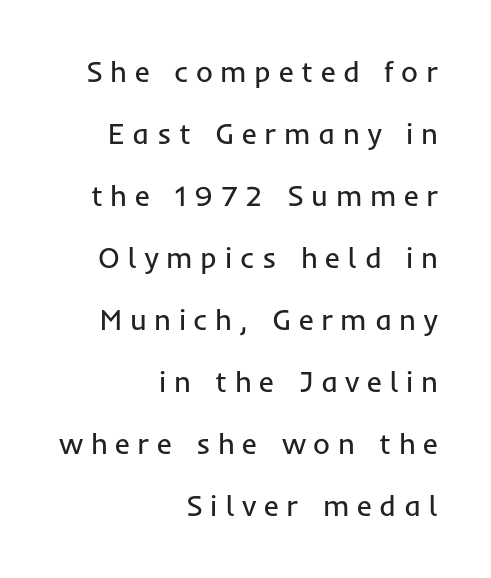
Observe the wide spacing: letters keep a clear distance from each other. The font sits on the lighter half of the weight spectrum, regular included. Underlining? Definitely not there. This is sans-serif lettering, the kind often seen on screens and signage. Widely set lines give the paragraph a tall, airy silhouette. Ordinary non-slanted type is in use.
